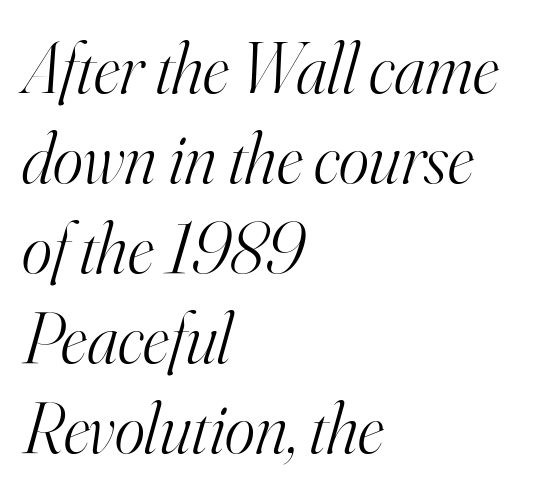
Q: Is the text bold? A: No.
Q: Is the text italic (slanted)? A: Yes, it leans right by about 16 degrees.
Q: Is the typeface a serif or a sans-serif typeface? A: Serif.
Q: Is the text underlined? A: No.
Q: How is the paragraph aligned? A: Left-aligned.
Q: Is the spacing between letters normal or unusually wide? A: Normal.
Q: Is the spacing between lines tight, normal or loose? A: Normal.
Q: Width (condensed, normal, or wide)? A: Normal.
Q: Stroke contrast? A: High.
Q: x-height? A: Small.
Q: Monospaced? A: No.
